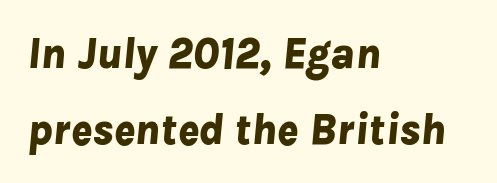
Q: Is the text bold? A: Yes.
Q: Is the text italic (slanted)? A: Yes, it leans right by about 8 degrees.
Q: Is the text underlined? A: No.
Q: How is the paragraph aligned? A: Left-aligned.
Q: Is the spacing between letters normal or unusually wide? A: Normal.
Q: Width (condensed, normal, or wide)? A: Normal.
Q: Stroke contrast? A: Low.
Q: x-height? A: Medium.
Q: Monospaced? A: No.
